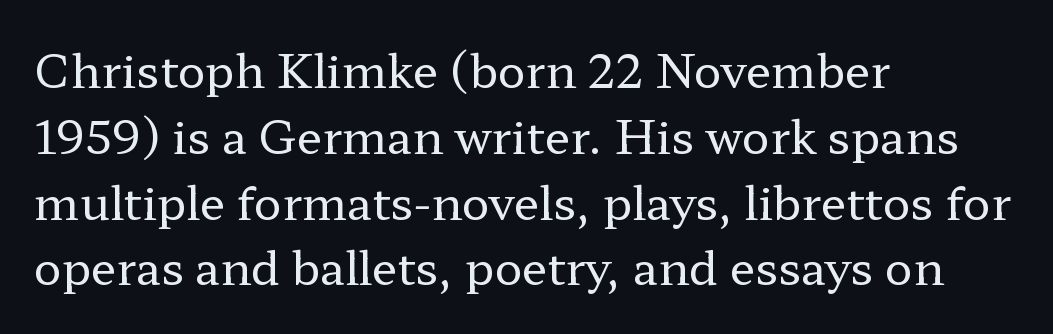
You can tell from the footed stems that serif type was used. No italicization has been applied; the sample stays upright. Line spacing here is normal. The rendering anchors every line to the left-hand side. Proportional: the letters do not fall into vertical columns. Has an underline been added? It has not.
